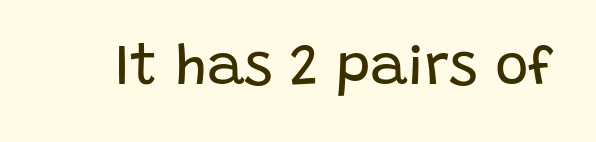
{"serif": "no", "italic": "no", "bold": "no", "weight": "regular", "width": "normal", "stroke_contrast": "low", "x_height": "large", "monospaced": "no", "underline": "no", "letter_spacing": "normal", "letter_spacing_em": 0.0, "glyph_px": 57}
